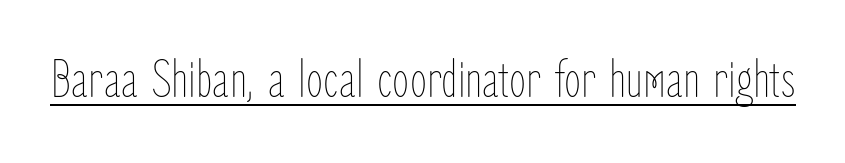
Is this a fixed-width face? No — the glyphs have proportional, varying widths. Tracking value appears to be zero — textbook default spacing. Compared with undecorated copy, this sample adds a rule below the words. No extra ink here — the face is not bold. Tall strokes in this sample are plumb rather than angled.
